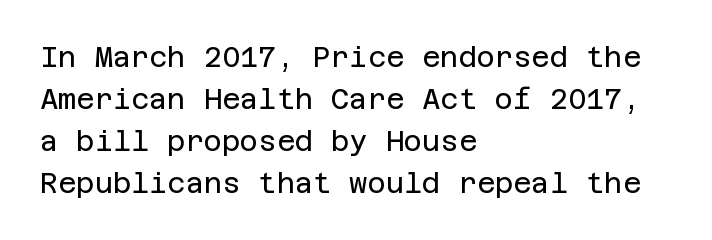
Q: Is the text bold? A: No.
Q: Is the text italic (slanted)? A: No, it is upright.
Q: Is the typeface a serif or a sans-serif typeface? A: Sans-serif.
Q: Is the text underlined? A: No.
Q: How is the paragraph aligned? A: Left-aligned.
Q: Is the spacing between letters normal or unusually wide? A: Normal.
Q: Is the spacing between lines tight, normal or loose? A: Normal.
Q: Width (condensed, normal, or wide)? A: Normal.
Q: Stroke contrast? A: Low.
Q: x-height? A: Large.
